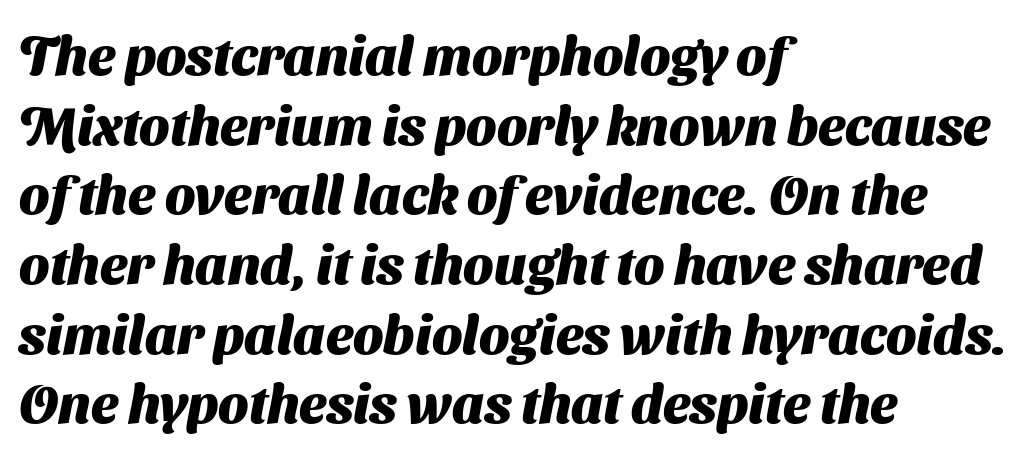
Q: Is the text bold? A: Yes.
Q: Is the typeface a serif or a sans-serif typeface? A: Sans-serif.
Q: Is the text underlined? A: No.
Q: How is the paragraph aligned? A: Left-aligned.
Q: Is the spacing between letters normal or unusually wide? A: Normal.
Q: Is the spacing between lines tight, normal or loose? A: Normal.
Q: Width (condensed, normal, or wide)? A: Normal.
Q: Stroke contrast? A: Medium.
Q: x-height? A: Medium.
Q: Monospaced? A: No.
